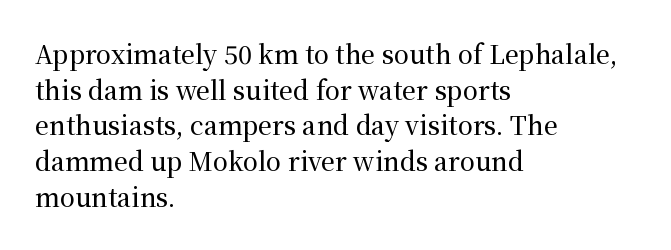
{"italic": "no", "underline": "no", "align": "left", "line_spacing": "normal", "line_spacing_ratio": 1.43, "letter_spacing": "normal", "letter_spacing_em": 0.0, "glyph_px": 25}
